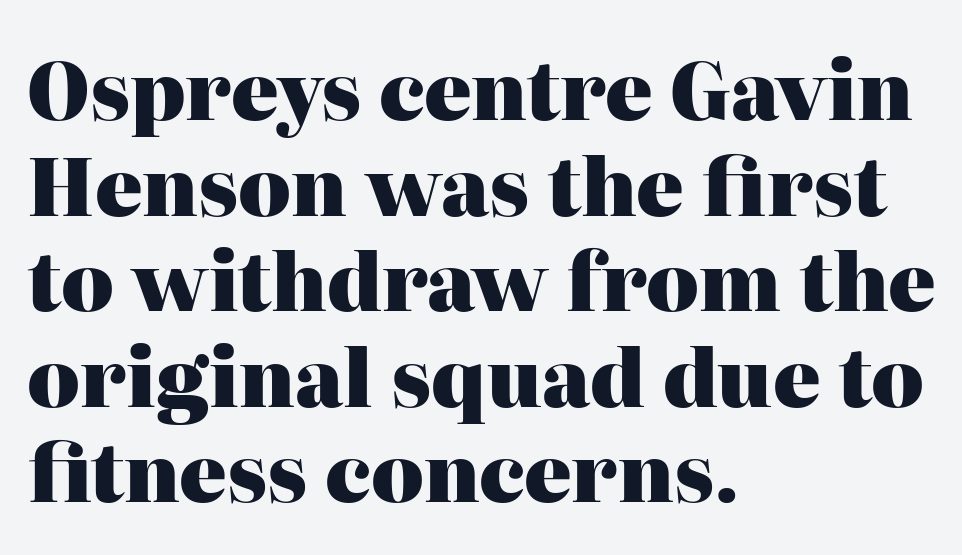
The image shows 79 px heavy serif type, upright; set left-aligned, line spacing 1.21x, normal letter spacing, not underlined; high stroke contrast and a medium x-height.
